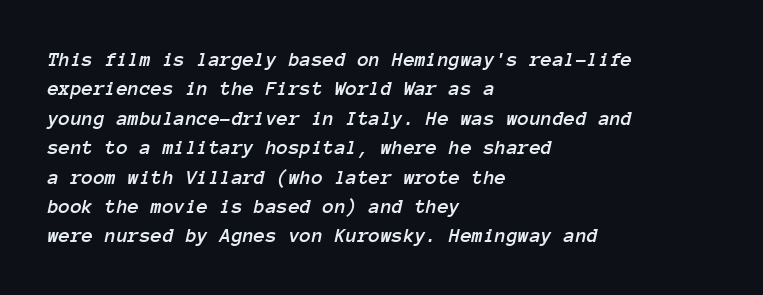
The image shows 21 px text type, italic (leaning right); set left-aligned, normal line spacing (1.4x), normal letter spacing, not underlined.
